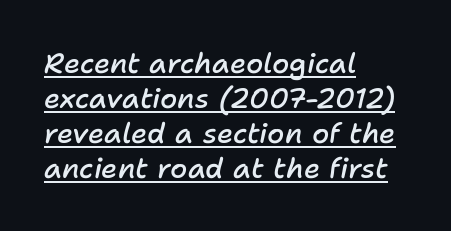
{"italic": "yes", "lean": "right", "slant_degrees": 11, "bold": "semi", "weight": "semibold", "width": "normal", "stroke_contrast": "low", "x_height": "medium", "monospaced": "no", "underline": "yes", "align": "left", "line_spacing": "normal", "line_spacing_ratio": 1.25, "letter_spacing": "normal", "letter_spacing_em": 0.0, "glyph_px": 28}
